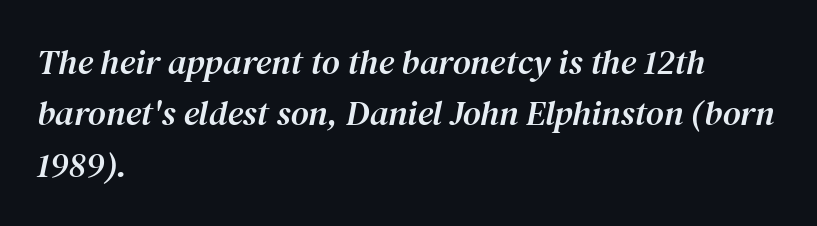
Q: Is the text italic (slanted)? A: Yes, it leans right by about 12 degrees.
Q: Is the typeface a serif or a sans-serif typeface? A: Serif.
Q: Is the text underlined? A: No.
Q: How is the paragraph aligned? A: Left-aligned.
Q: Is the spacing between letters normal or unusually wide? A: Normal.
Q: Is the spacing between lines tight, normal or loose? A: Normal.
Q: Width (condensed, normal, or wide)? A: Normal.
Q: Stroke contrast? A: Medium.
Q: x-height? A: Medium.
Q: Monospaced? A: No.
